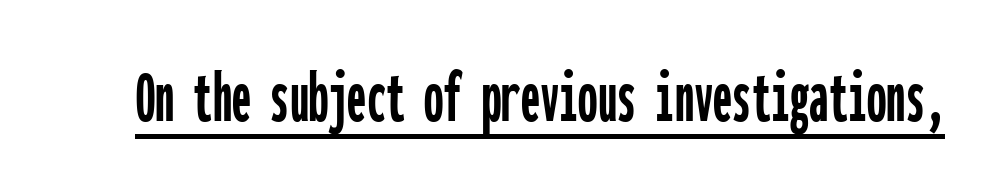
The image shows 77 px condensed sans-serif type, upright, monospaced; set normal letter spacing, underlined; low stroke contrast and a medium x-height.
